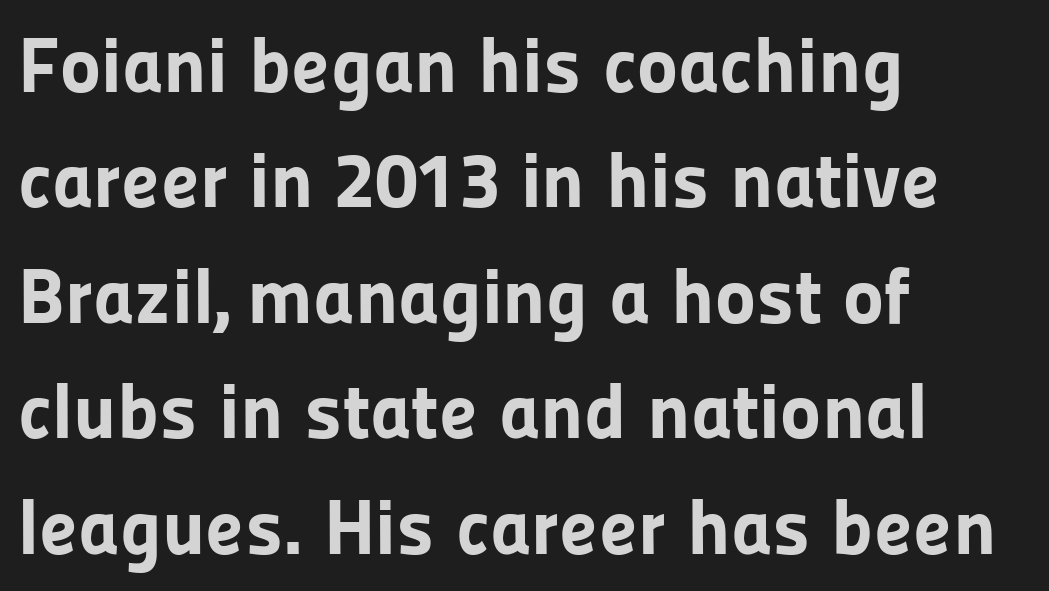
The image shows 78 px bold sans-serif type, upright; set left-aligned, normal line spacing (1.48x), normal letter spacing, not underlined; low stroke contrast and a medium x-height.
